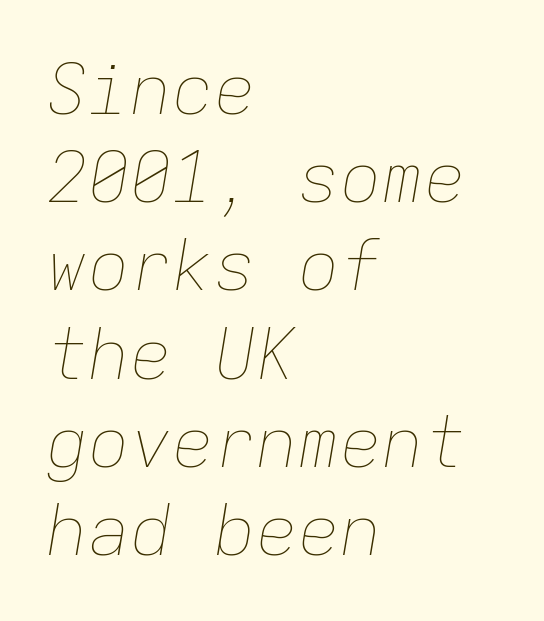
The image shows 70 px thin type, italic (leaning right), monospaced; set left-aligned, normal line spacing (1.26x), normal letter spacing, not underlined; low stroke contrast and a medium x-height.
